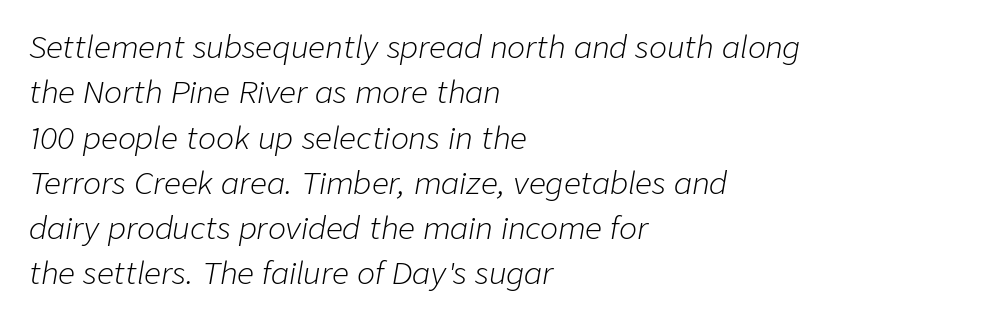
The image shows 30 px light type, italic (leaning right); set left-aligned, normal line spacing (1.51x), normal letter spacing, not underlined; low stroke contrast and a medium x-height.
